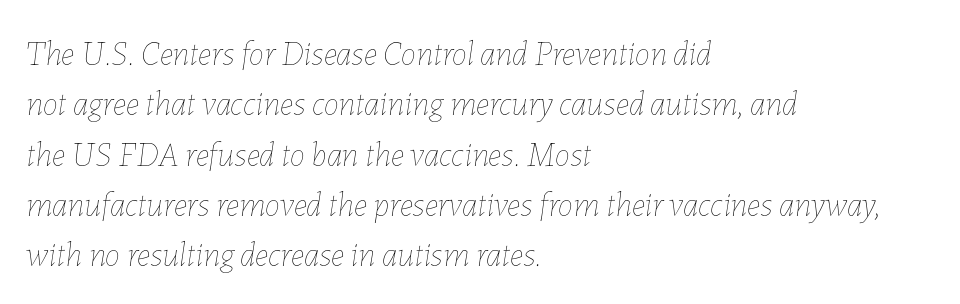
The image shows 34 px thin type, italic (leaning right); set left-aligned, normal line spacing (1.48x), normal letter spacing, not underlined; low stroke contrast and a medium x-height.
